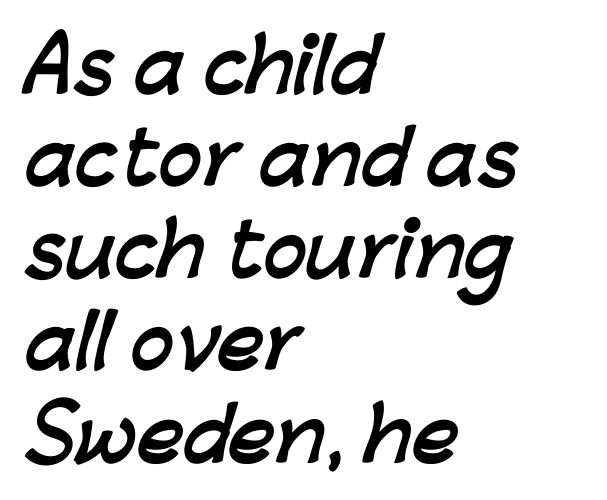
The image shows 72 px semibold sans-serif type; set left-aligned, normal line spacing (1.28x), normal letter spacing, not underlined; low stroke contrast and a medium x-height.
